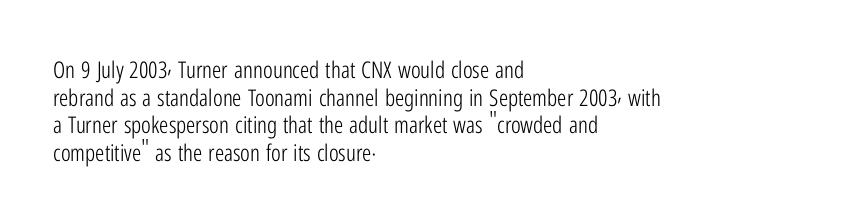
{"italic": "no", "bold": "no", "underline": "no", "align": "left", "line_spacing_ratio": 1.2, "letter_spacing": "normal", "letter_spacing_em": 0.0, "glyph_px": 23}
